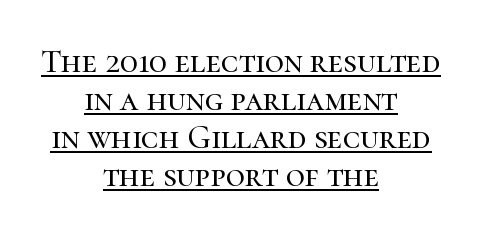
The image shows 33 px serif type, upright; set centered, tight line spacing (1.15x), normal letter spacing, underlined; high stroke contrast and a medium x-height.
